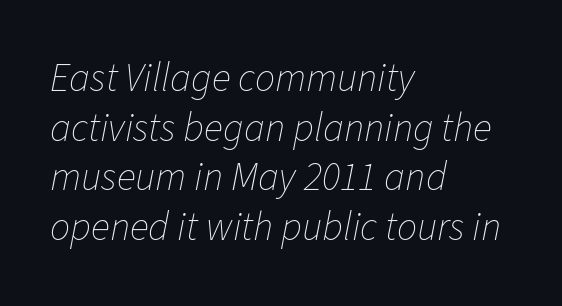
The image shows 40 px thin type, italic (leaning right); set left-aligned, line spacing 1.24x, normal letter spacing, not underlined; low stroke contrast and a medium x-height.
